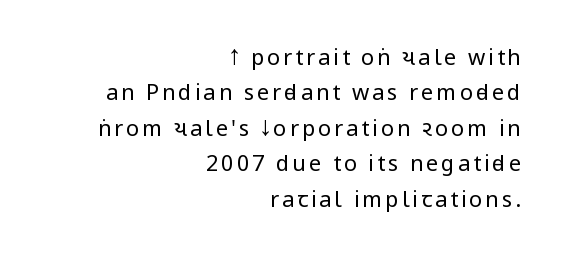
Q: Is the text bold? A: No.
Q: Is the text italic (slanted)? A: No, it is upright.
Q: Is the text underlined? A: No.
Q: How is the paragraph aligned? A: Right-aligned.
Q: Is the spacing between lines tight, normal or loose? A: Normal.
